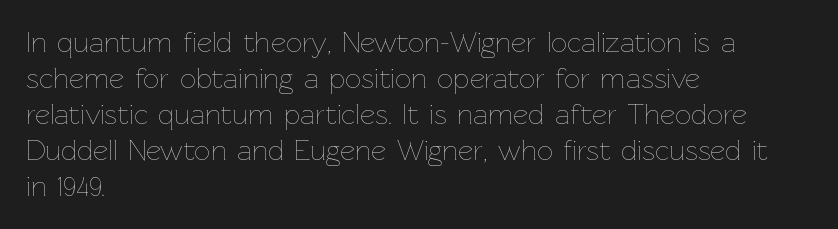
These lines are set flush left with a ragged right edge. Is this a fixed-width face? No — the glyphs have proportional, varying widths. The font sits on the lighter half of the weight spectrum, regular included. The specimen omits any rule beneath the text block's lines. The lettering holds an erect, upright posture throughout.
